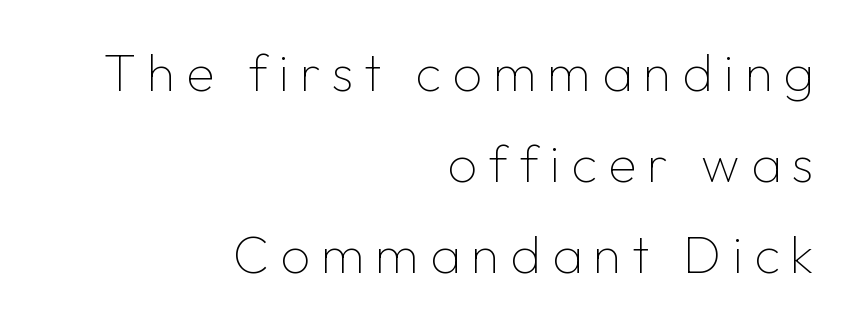
The face used here is a sans, in the tradition of grotesques and geometrics. The gap between lines stays unmarked. Reading down the block, your eye finds every line finishing at a fixed right position. Characters remain perfectly vertical along every line.
